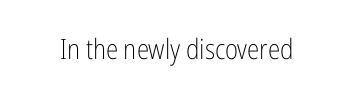
Q: Is the text bold? A: No.
Q: Is the text italic (slanted)? A: No, it is upright.
Q: Is the typeface a serif or a sans-serif typeface? A: Sans-serif.
Q: Is the text underlined? A: No.
Q: Is the spacing between letters normal or unusually wide? A: Normal.
Q: Width (condensed, normal, or wide)? A: Condensed.
Q: Stroke contrast? A: Low.
Q: x-height? A: Medium.
Q: Monospaced? A: No.
